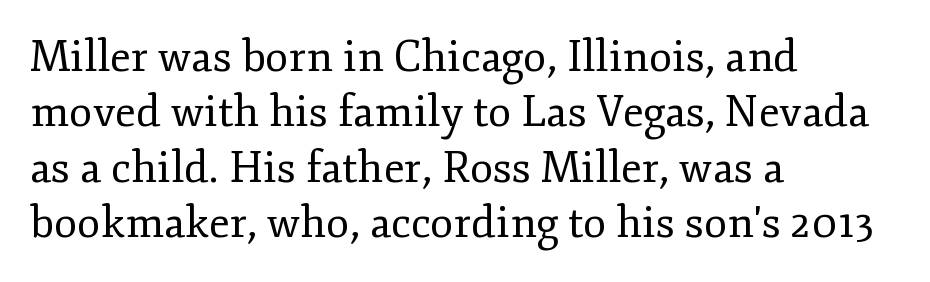
Q: Is the text bold? A: No.
Q: Is the text italic (slanted)? A: No, it is upright.
Q: Is the typeface a serif or a sans-serif typeface? A: Serif.
Q: Is the text underlined? A: No.
Q: How is the paragraph aligned? A: Left-aligned.
Q: Is the spacing between letters normal or unusually wide? A: Normal.
Q: Is the spacing between lines tight, normal or loose? A: Normal.
Q: Width (condensed, normal, or wide)? A: Normal.
Q: Stroke contrast? A: Low.
Q: x-height? A: Small.
Q: Monospaced? A: No.
